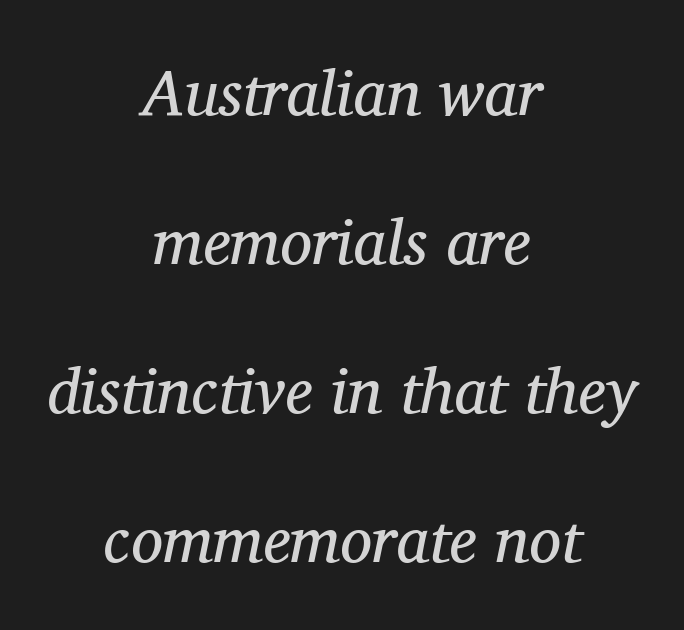
These lines stand farther apart than default settings would place them. Only glyphs here, with clear space below each row. Unbolded letterforms with no extra heft. This is serif lettering, the kind often seen in printed books. Each line is balanced around a shared central axis. Is this a fixed-width face? No — the glyphs have proportional, varying widths.
